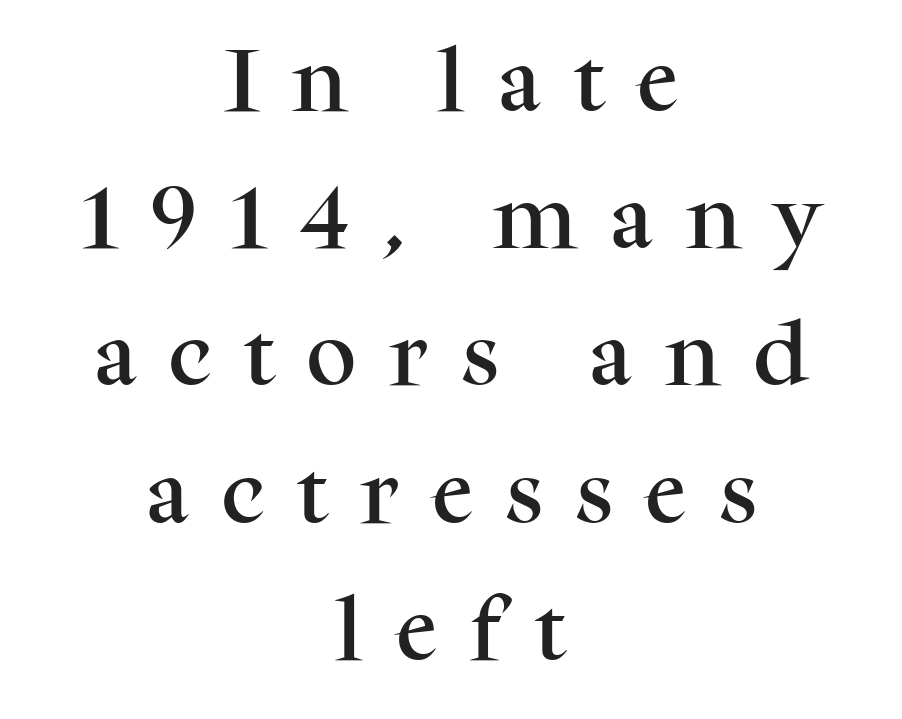
Q: Is the text italic (slanted)? A: No, it is upright.
Q: Is the typeface a serif or a sans-serif typeface? A: Serif.
Q: Is the text underlined? A: No.
Q: How is the paragraph aligned? A: Centered.
Q: Is the spacing between letters normal or unusually wide? A: Unusually wide.
Q: Is the spacing between lines tight, normal or loose? A: Loose.
Q: Width (condensed, normal, or wide)? A: Normal.
Q: Stroke contrast? A: Medium.
Q: x-height? A: Medium.
Q: Monospaced? A: No.
